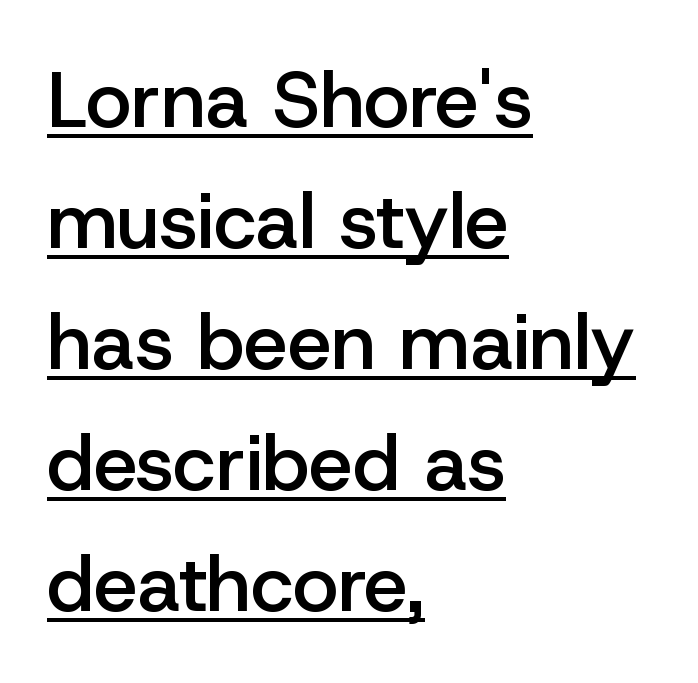
{"serif": "no", "italic": "no", "bold": "semi", "weight": "semibold", "width": "normal", "stroke_contrast": "low", "x_height": "medium", "monospaced": "no", "underline": "yes", "align": "left", "line_spacing": "normal", "line_spacing_ratio": 1.55, "letter_spacing": "normal", "letter_spacing_em": 0.0, "glyph_px": 78}
